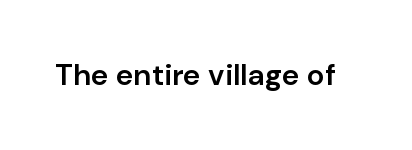
Q: Is the text bold? A: Semi-bold.
Q: Is the text italic (slanted)? A: No, it is upright.
Q: Is the typeface a serif or a sans-serif typeface? A: Sans-serif.
Q: Is the text underlined? A: No.
Q: Is the spacing between letters normal or unusually wide? A: Normal.
Q: Width (condensed, normal, or wide)? A: Normal.
Q: Stroke contrast? A: Low.
Q: x-height? A: Medium.
Q: Monospaced? A: No.
